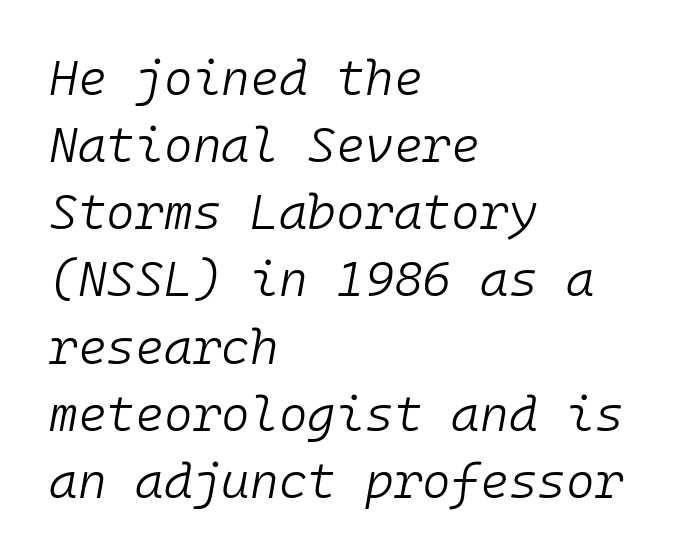
Alignment: flush left. Spacing verdict: monospaced, one width for all characters. Weight: regular or lighter. Observe the lean: these are italic letterforms.
